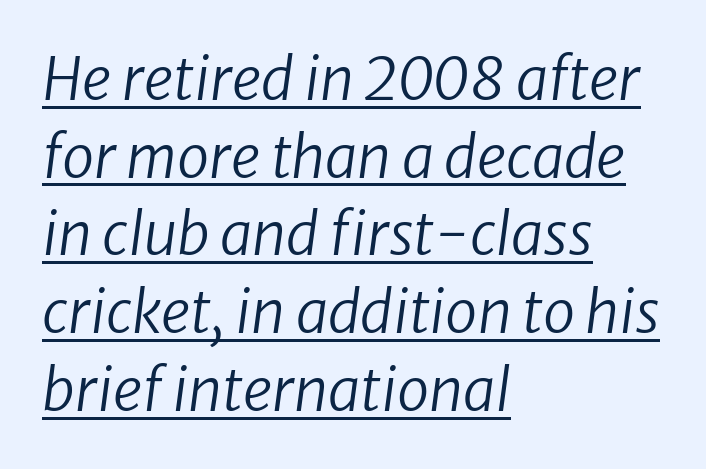
Somebody hit Ctrl+U on this one — the words are underlined. Teacher's note: observe the even left margin — that is flush-left alignment. Does the leading feel generous? No, just average. This is oblique type, the kind used for emphasis or titles. Counters stay open thanks to moderate or lighter strokes. The passage shown has conventional tracking throughout.
